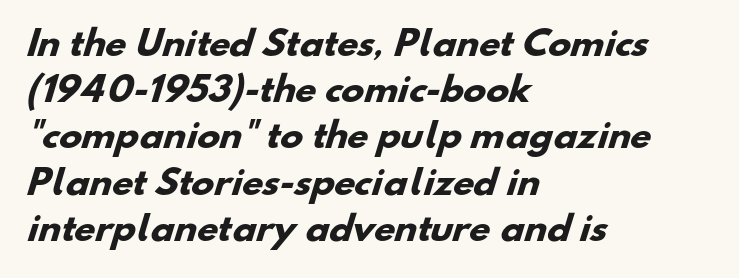
{"serif": "no", "bold": "yes", "weight": "heavy", "width": "normal", "stroke_contrast": "low", "x_height": "small", "monospaced": "no", "underline": "no", "align": "left", "line_spacing": "normal", "line_spacing_ratio": 1.36, "letter_spacing": "normal", "letter_spacing_em": 0.0, "glyph_px": 34}
